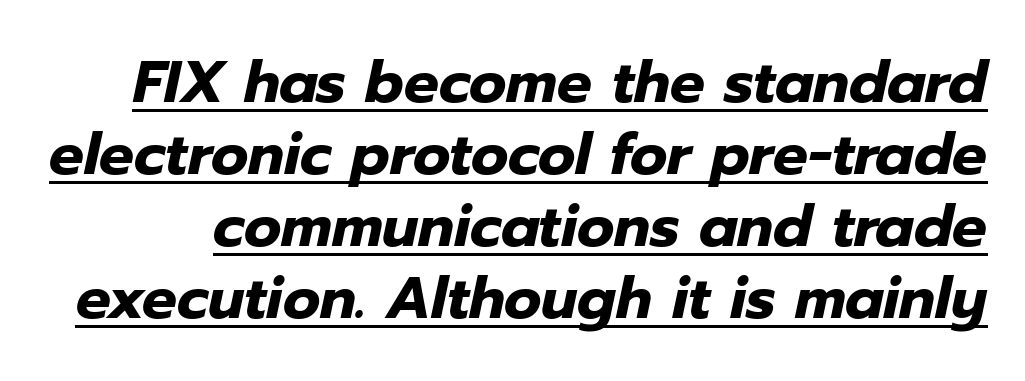
Tall strokes in this sample are angled rather than plumb. Compared with an ordinary text face, these strokes are far heavier — a full bold. Underlining? Definitely there. Is this a fixed-width face? No — the glyphs have proportional, varying widths. Here the glyphs are tracked normally, forming tight word shapes.
